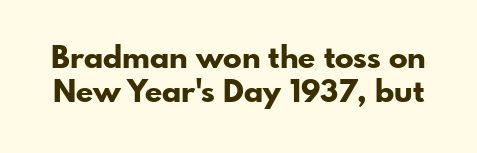
The image shows 31 px bold sans-serif type, upright; set tight line spacing (1.09x), normal letter spacing, not underlined; low stroke contrast and a small x-height.
